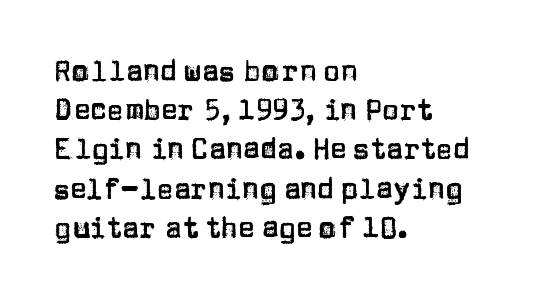
The image shows 28 px sans-serif type, upright; set left-aligned, normal line spacing (1.4x), normal letter spacing, not underlined; low stroke contrast and a large x-height.
